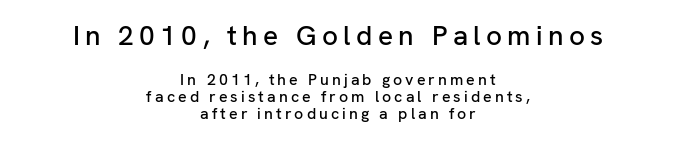
The image shows 28 px sans-serif type, upright; set centered, tight line spacing (1.06x), not underlined; the first (top) block is 1.75x larger; low stroke contrast and a medium x-height.
